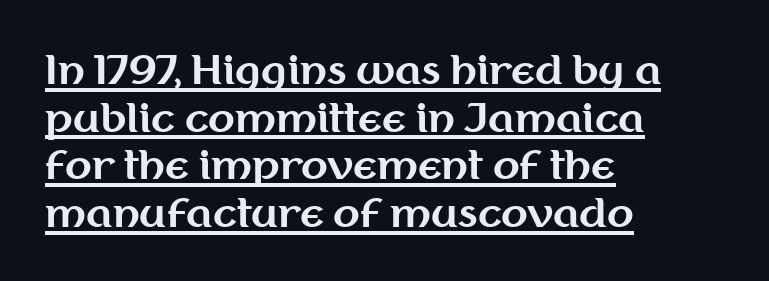
The image shows 39 px bold sans-serif type, upright; set left-aligned, line spacing 1.22x, normal letter spacing, underlined; medium stroke contrast and a medium x-height.
